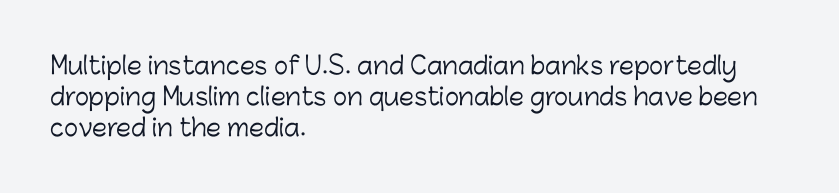
Q: Is the text bold? A: No.
Q: Is the text italic (slanted)? A: No, it is upright.
Q: Is the text underlined? A: No.
Q: How is the paragraph aligned? A: Left-aligned.
Q: Is the spacing between letters normal or unusually wide? A: Normal.
Q: Is the spacing between lines tight, normal or loose? A: Normal.
